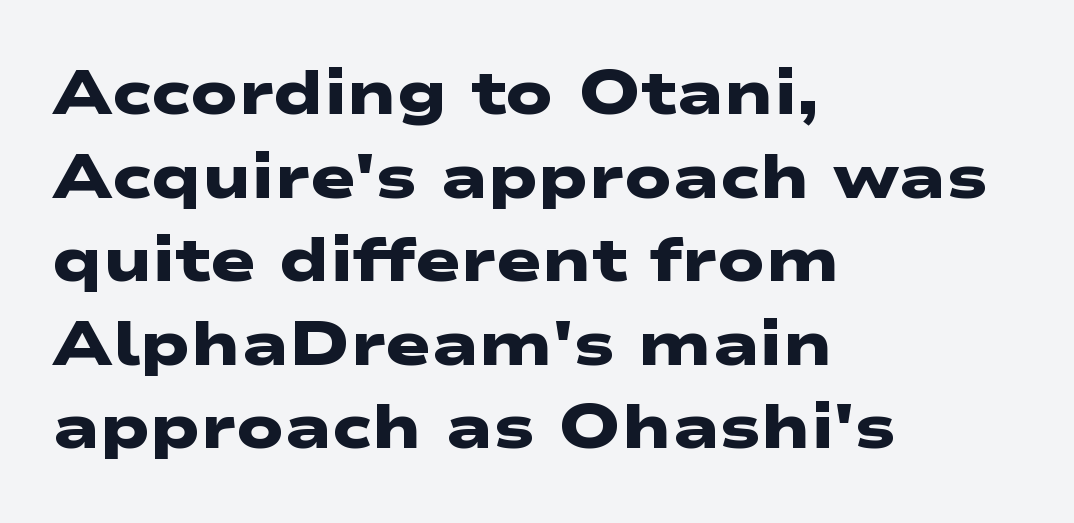
Q: Is the text bold? A: Yes.
Q: Is the typeface a serif or a sans-serif typeface? A: Sans-serif.
Q: Is the text underlined? A: No.
Q: How is the paragraph aligned? A: Left-aligned.
Q: Is the spacing between letters normal or unusually wide? A: Normal.
Q: Is the spacing between lines tight, normal or loose? A: Normal.
Q: Width (condensed, normal, or wide)? A: Wide.
Q: Stroke contrast? A: Low.
Q: x-height? A: Medium.
Q: Monospaced? A: No.
